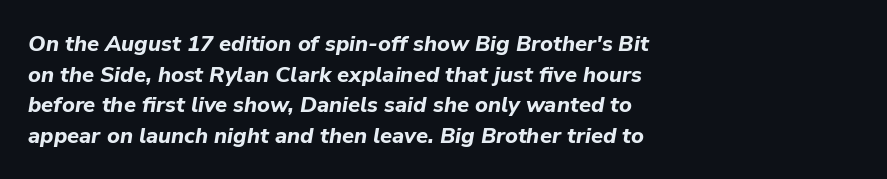
Q: Is the text bold? A: Yes.
Q: Is the text italic (slanted)? A: Yes, it leans right by about 9 degrees.
Q: Is the text underlined? A: No.
Q: How is the paragraph aligned? A: Left-aligned.
Q: Is the spacing between letters normal or unusually wide? A: Normal.
Q: Is the spacing between lines tight, normal or loose? A: Normal.
